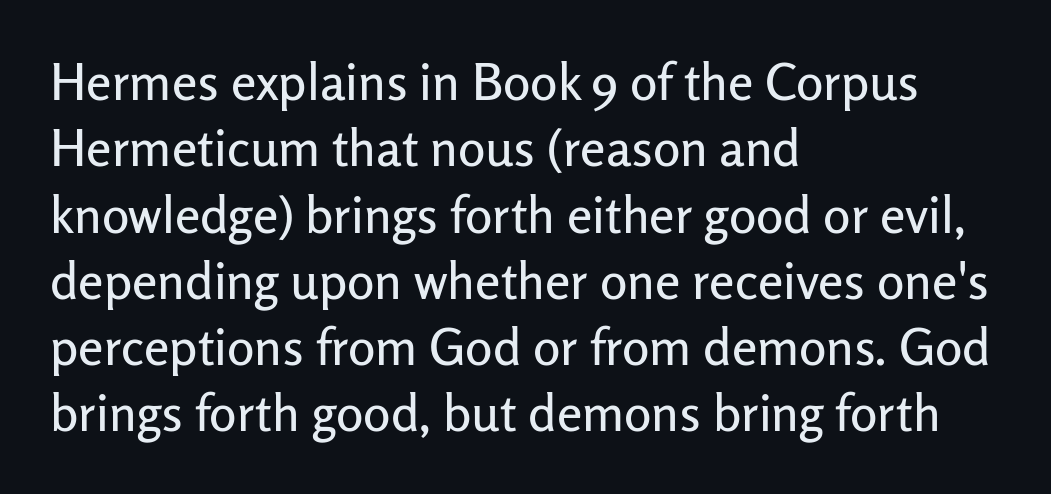
{"serif": "no", "italic": "no", "width": "normal", "stroke_contrast": "low", "x_height": "medium", "monospaced": "no", "underline": "no", "align": "left", "line_spacing": "normal", "line_spacing_ratio": 1.3, "letter_spacing": "normal", "letter_spacing_em": 0.0, "glyph_px": 51}
